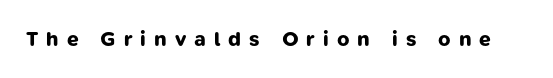
Q: Is the text bold? A: Yes.
Q: Is the text underlined? A: No.
Q: Is the spacing between letters normal or unusually wide? A: Unusually wide.
